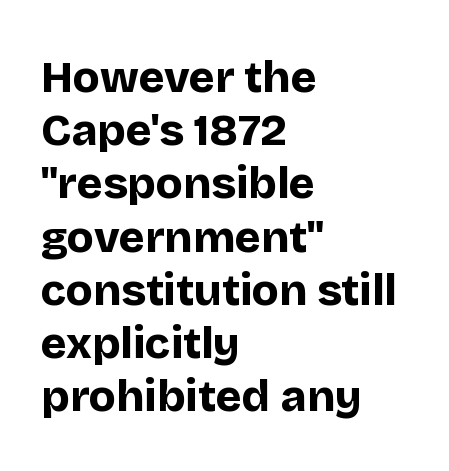
{"serif": "no", "italic": "no", "bold": "yes", "weight": "bold", "width": "normal", "stroke_contrast": "low", "x_height": "large", "monospaced": "no", "underline": "no", "align": "left", "line_spacing_ratio": 1.21, "letter_spacing": "normal", "letter_spacing_em": 0.0, "glyph_px": 44}
